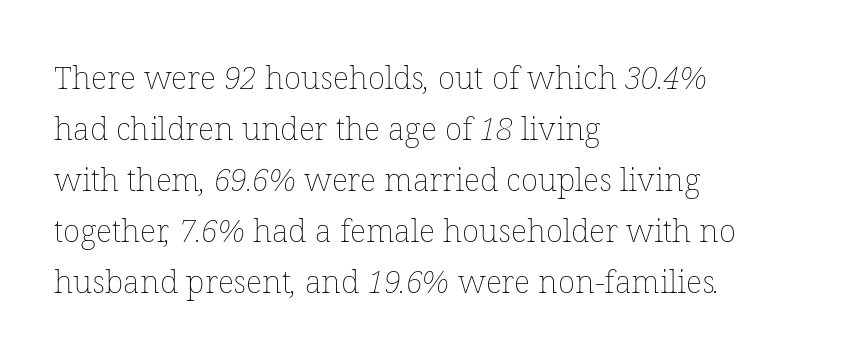
{"bold": "no", "weight": "thin", "width": "normal", "stroke_contrast": "low", "x_height": "medium", "monospaced": "no", "underline": "no", "align": "left", "line_spacing": "normal", "line_spacing_ratio": 1.59, "letter_spacing": "normal", "letter_spacing_em": 0.0, "glyph_px": 32}
